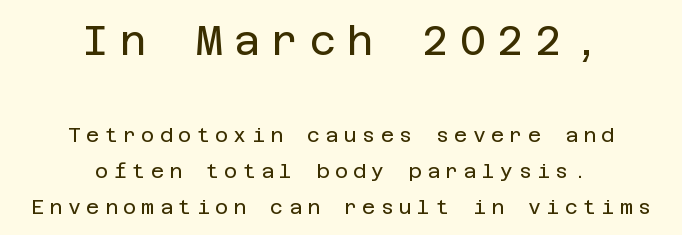
Q: Is the text bold? A: No.
Q: Is the text italic (slanted)? A: No, it is upright.
Q: Is the typeface a serif or a sans-serif typeface? A: Sans-serif.
Q: Is the text underlined? A: No.
Q: How is the paragraph aligned? A: Centered.
Q: Is the spacing between letters normal or unusually wide? A: Unusually wide.
Q: Which block of text is set in a larger size, the first (top) or the second (bottom)? A: The first (top) one.
Q: Width (condensed, normal, or wide)? A: Normal.
Q: Stroke contrast? A: Low.
Q: x-height? A: Large.
